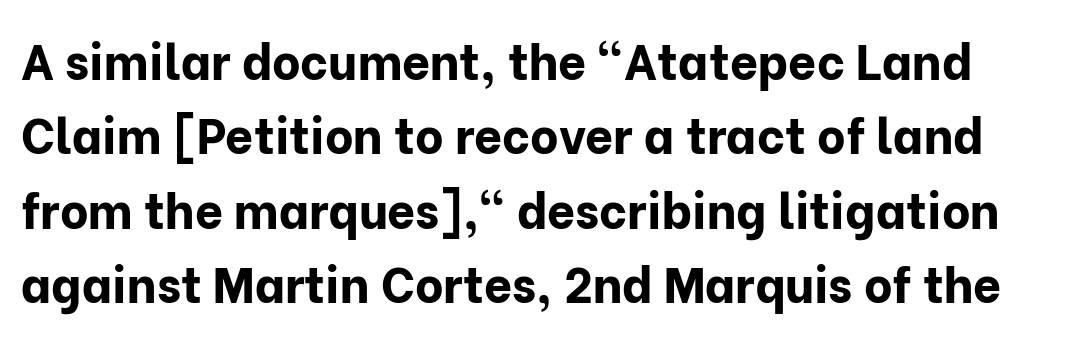
{"serif": "no", "italic": "no", "bold": "yes", "weight": "bold", "width": "normal", "stroke_contrast": "low", "x_height": "medium", "monospaced": "no", "underline": "no", "line_spacing": "normal", "line_spacing_ratio": 1.52, "letter_spacing": "normal", "letter_spacing_em": 0.0, "glyph_px": 49}
